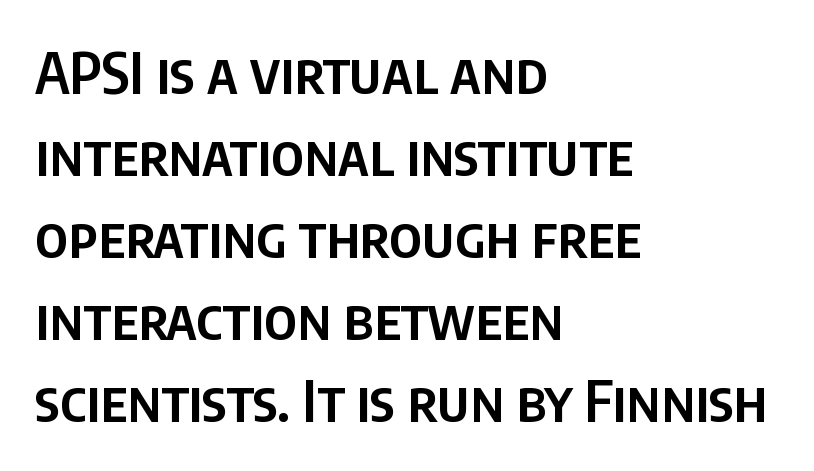
Q: Is the text bold? A: Semi-bold.
Q: Is the text italic (slanted)? A: No, it is upright.
Q: Is the typeface a serif or a sans-serif typeface? A: Sans-serif.
Q: Is the text underlined? A: No.
Q: How is the paragraph aligned? A: Left-aligned.
Q: Is the spacing between letters normal or unusually wide? A: Normal.
Q: Is the spacing between lines tight, normal or loose? A: Normal.
Q: Width (condensed, normal, or wide)? A: Condensed.
Q: Stroke contrast? A: Low.
Q: x-height? A: Large.
Q: Monospaced? A: No.
